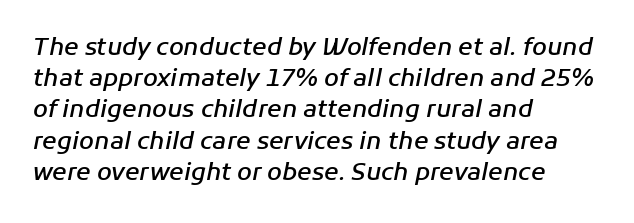
The image shows 24 px text type, italic (leaning right); set left-aligned, normal line spacing (1.3x), normal letter spacing, not underlined.
